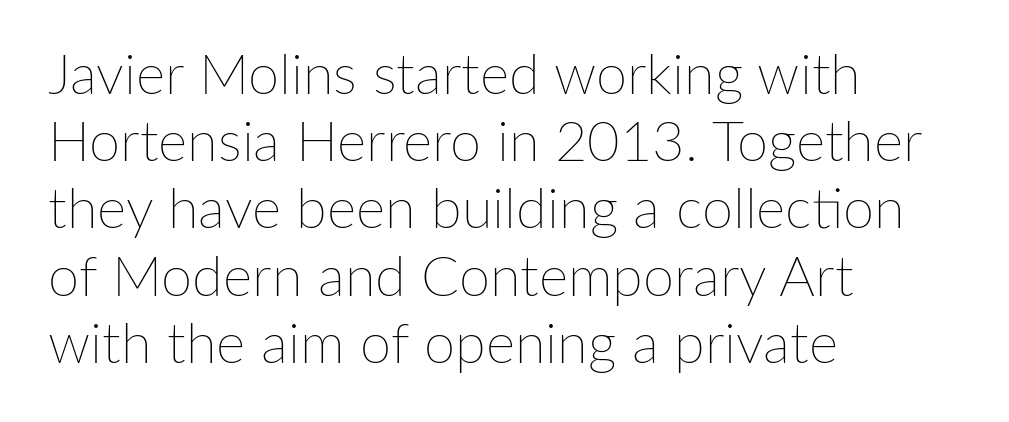
Q: Is the text bold? A: No.
Q: Is the text italic (slanted)? A: No, it is upright.
Q: Is the text underlined? A: No.
Q: How is the paragraph aligned? A: Left-aligned.
Q: Is the spacing between letters normal or unusually wide? A: Normal.
Q: Width (condensed, normal, or wide)? A: Normal.
Q: Stroke contrast? A: Low.
Q: x-height? A: Medium.
Q: Monospaced? A: No.
